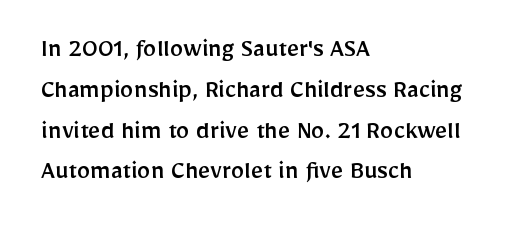
The image shows 27 px text type, upright; set left-aligned, normal line spacing (1.51x), normal letter spacing, not underlined.
